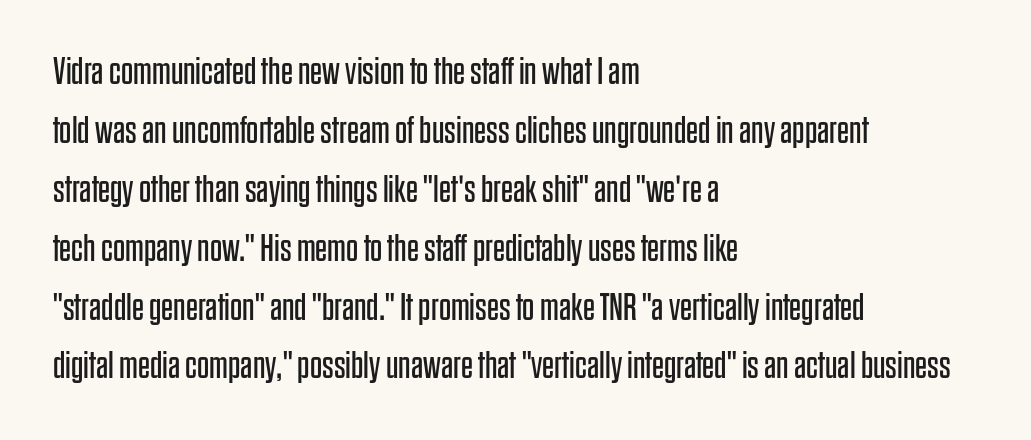
{"serif": "no", "italic": "no", "bold": "no", "weight": "regular", "width": "condensed", "stroke_contrast": "low", "x_height": "large", "monospaced": "no", "underline": "no", "align": "left", "line_spacing": "normal", "line_spacing_ratio": 1.55, "letter_spacing": "normal", "letter_spacing_em": 0.0, "glyph_px": 38}
